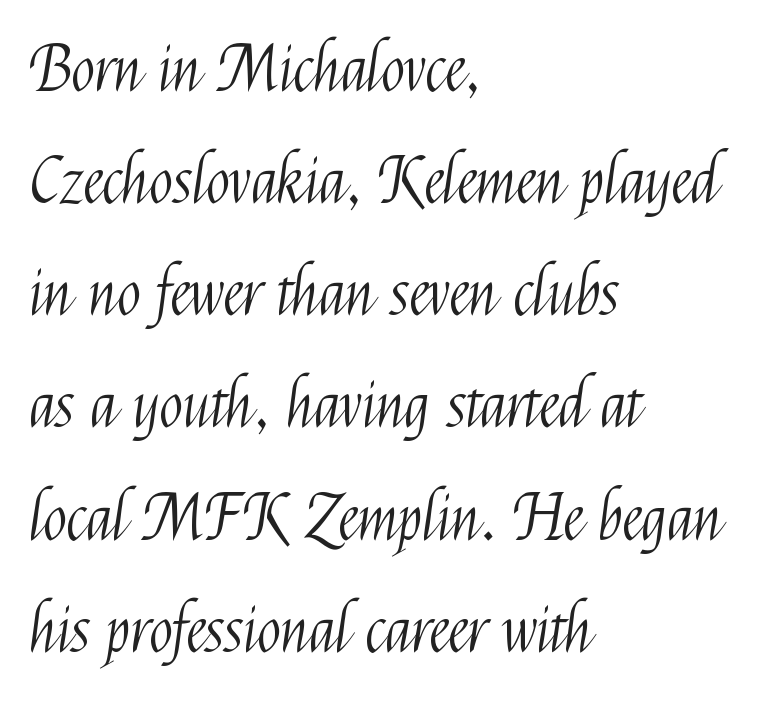
{"serif": "no", "bold": "no", "weight": "light", "width": "condensed", "stroke_contrast": "medium", "x_height": "medium", "monospaced": "no", "underline": "no", "align": "left", "line_spacing_ratio": 1.78, "letter_spacing": "normal", "letter_spacing_em": 0.0, "glyph_px": 63}
